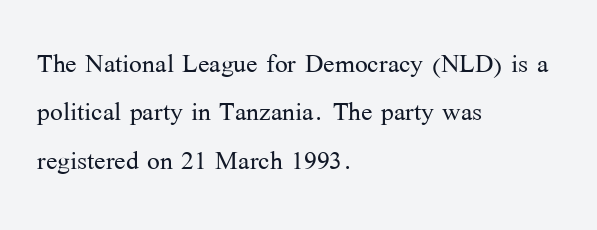
Q: Is the text bold? A: No.
Q: Is the text italic (slanted)? A: No, it is upright.
Q: Is the typeface a serif or a sans-serif typeface? A: Serif.
Q: Is the text underlined? A: No.
Q: How is the paragraph aligned? A: Left-aligned.
Q: Is the spacing between letters normal or unusually wide? A: Normal.
Q: Is the spacing between lines tight, normal or loose? A: Normal.
Q: Width (condensed, normal, or wide)? A: Normal.
Q: Stroke contrast? A: Medium.
Q: x-height? A: Medium.
Q: Monospaced? A: No.
